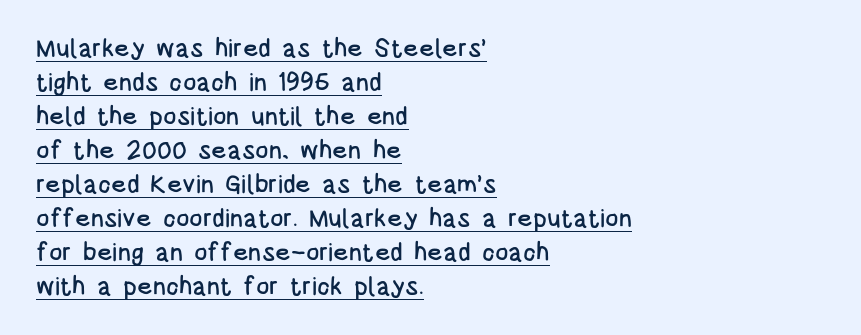
{"italic": "no", "underline": "yes", "align": "left", "line_spacing": "normal", "line_spacing_ratio": 1.36, "letter_spacing": "normal", "letter_spacing_em": 0.0, "glyph_px": 25}
